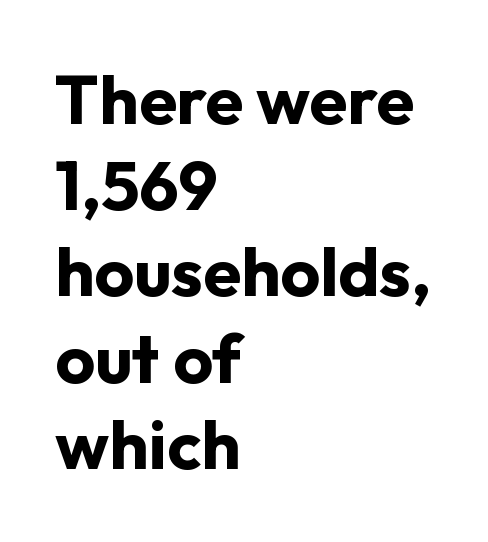
Q: Is the text bold? A: Yes.
Q: Is the text italic (slanted)? A: No, it is upright.
Q: Is the typeface a serif or a sans-serif typeface? A: Sans-serif.
Q: Is the text underlined? A: No.
Q: How is the paragraph aligned? A: Left-aligned.
Q: Is the spacing between letters normal or unusually wide? A: Normal.
Q: Is the spacing between lines tight, normal or loose? A: Normal.
Q: Width (condensed, normal, or wide)? A: Normal.
Q: Stroke contrast? A: Low.
Q: x-height? A: Medium.
Q: Monospaced? A: No.
